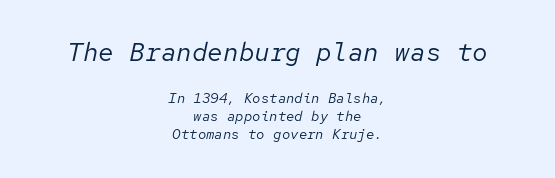
{"italic": "yes", "lean": "right", "slant_degrees": 12, "bold": "no", "underline": "no", "align": "center", "line_spacing": "normal", "line_spacing_ratio": 1.28, "letter_spacing": "normal", "letter_spacing_em": 0.0, "larger_block": "first", "size_ratio": 1.86, "glyph_px": 26}
